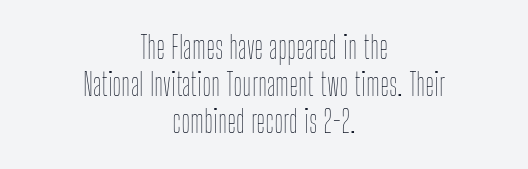
The image shows 31 px thin, condensed type, upright; set centered, line spacing 1.2x, normal letter spacing, not underlined; low stroke contrast and a medium x-height.
